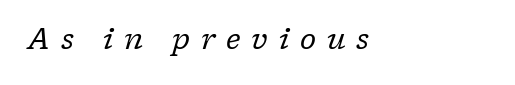
The image shows 28 px regular-weight serif type, italic (leaning right); set left-aligned, unusually wide letter spacing (+0.39 em), not underlined; low stroke contrast and a medium x-height.
